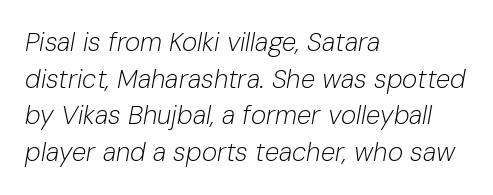
{"italic": "yes", "lean": "right", "slant_degrees": 10, "bold": "no", "underline": "no", "align": "left", "line_spacing": "normal", "line_spacing_ratio": 1.41, "letter_spacing": "normal", "letter_spacing_em": 0.0, "glyph_px": 26}
